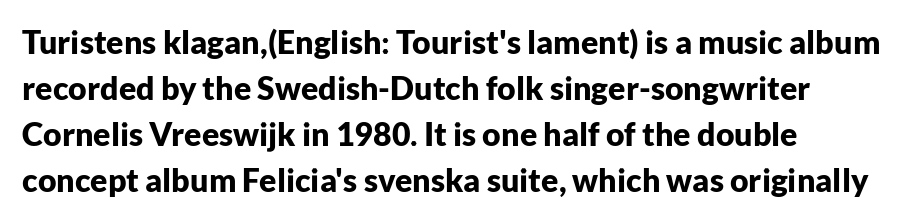
Q: Is the text bold? A: Yes.
Q: Is the text italic (slanted)? A: No, it is upright.
Q: Is the typeface a serif or a sans-serif typeface? A: Sans-serif.
Q: Is the text underlined? A: No.
Q: How is the paragraph aligned? A: Left-aligned.
Q: Is the spacing between letters normal or unusually wide? A: Normal.
Q: Is the spacing between lines tight, normal or loose? A: Normal.
Q: Width (condensed, normal, or wide)? A: Normal.
Q: Stroke contrast? A: Low.
Q: x-height? A: Medium.
Q: Monospaced? A: No.
